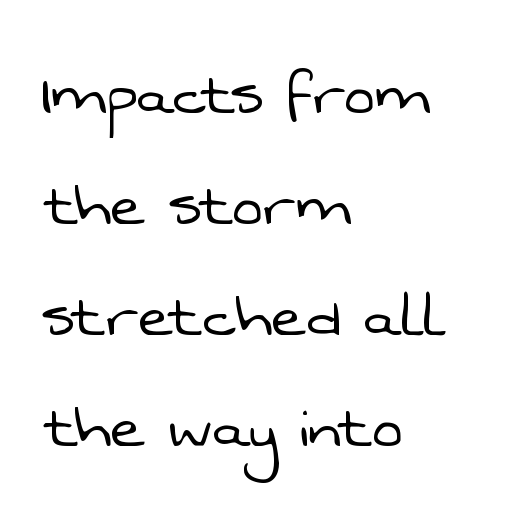
{"serif": "no", "bold": "no", "weight": "light", "width": "normal", "stroke_contrast": "low", "x_height": "medium", "monospaced": "no", "underline": "no", "align": "left", "line_spacing": "normal", "line_spacing_ratio": 1.52, "letter_spacing": "normal", "letter_spacing_em": 0.0, "glyph_px": 73}
